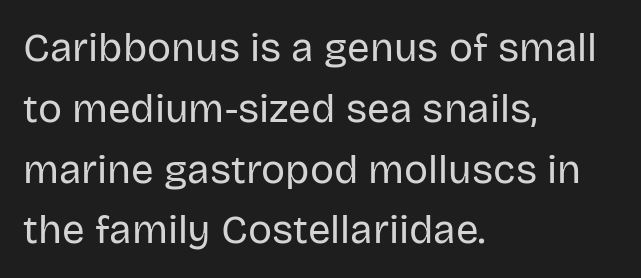
{"serif": "no", "italic": "no", "bold": "no", "weight": "regular", "width": "normal", "stroke_contrast": "low", "x_height": "large", "monospaced": "no", "underline": "no", "align": "left", "line_spacing": "normal", "line_spacing_ratio": 1.52, "letter_spacing": "normal", "letter_spacing_em": 0.0, "glyph_px": 40}
